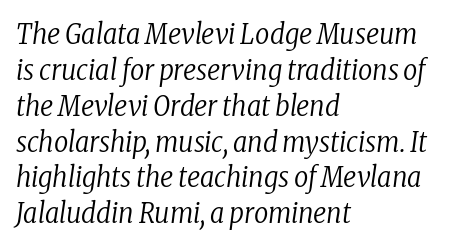
The image shows 28 px regular-weight, condensed serif type, italic (leaning right); set left-aligned, normal line spacing (1.28x), normal letter spacing, not underlined; low stroke contrast and a medium x-height.
